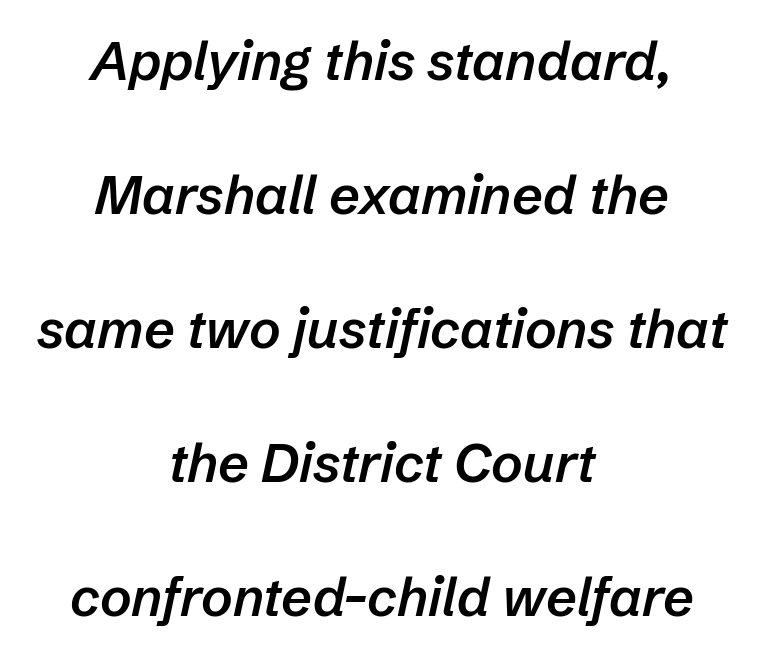
Do the characters align in a grid? No, the font is proportional. Inter-character spacing is left at the font's built-in metrics. The area under the type is left untouched. Alignment: centered. Whoever set this chose breathing room over compactness in the vertical rhythm. There's an unmistakable incline to the writing here.
